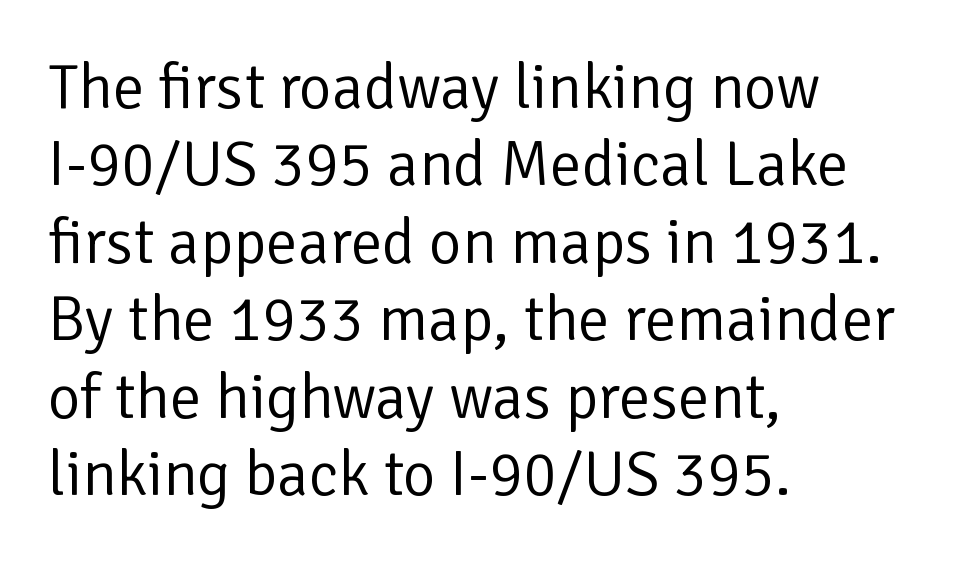
Letter spacing: default. Posture: upright roman. The string is rendered with underlining switched off. You can tell from the bare stems that sans-serif type was used.
